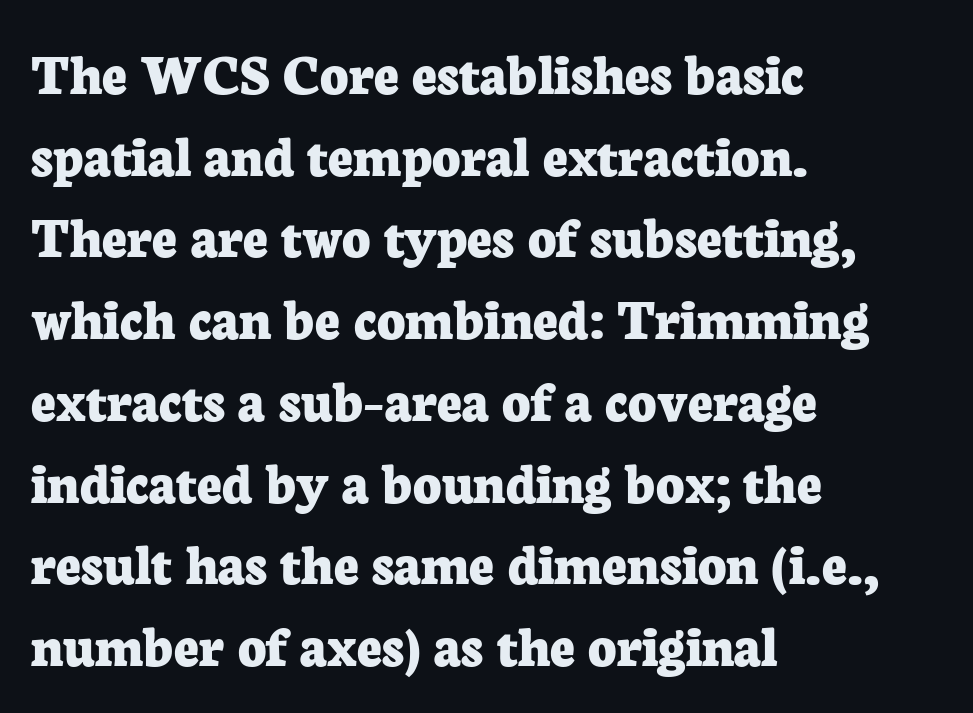
{"serif": "yes", "italic": "no", "bold": "yes", "weight": "bold", "width": "normal", "stroke_contrast": "low", "x_height": "medium", "monospaced": "no", "underline": "no", "align": "left", "line_spacing": "normal", "line_spacing_ratio": 1.34, "letter_spacing": "normal", "letter_spacing_em": 0.0, "glyph_px": 61}
